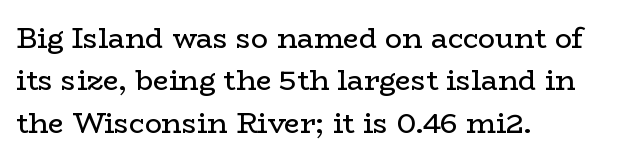
{"serif": "yes", "italic": "no", "bold": "no", "weight": "regular", "width": "wide", "stroke_contrast": "low", "x_height": "medium", "monospaced": "no", "underline": "no", "align": "left", "line_spacing": "normal", "line_spacing_ratio": 1.51, "letter_spacing": "normal", "letter_spacing_em": 0.0, "glyph_px": 28}
